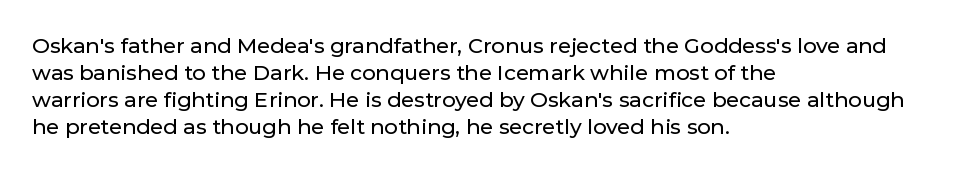
No word sits above an underline. Rendered with straight, roman letterforms. A typesetter would call this leading conventional body-copy spacing. Nothing unusual about the tracking: characters are spaced as the font intends. Line starts are locked; line ends wander.
